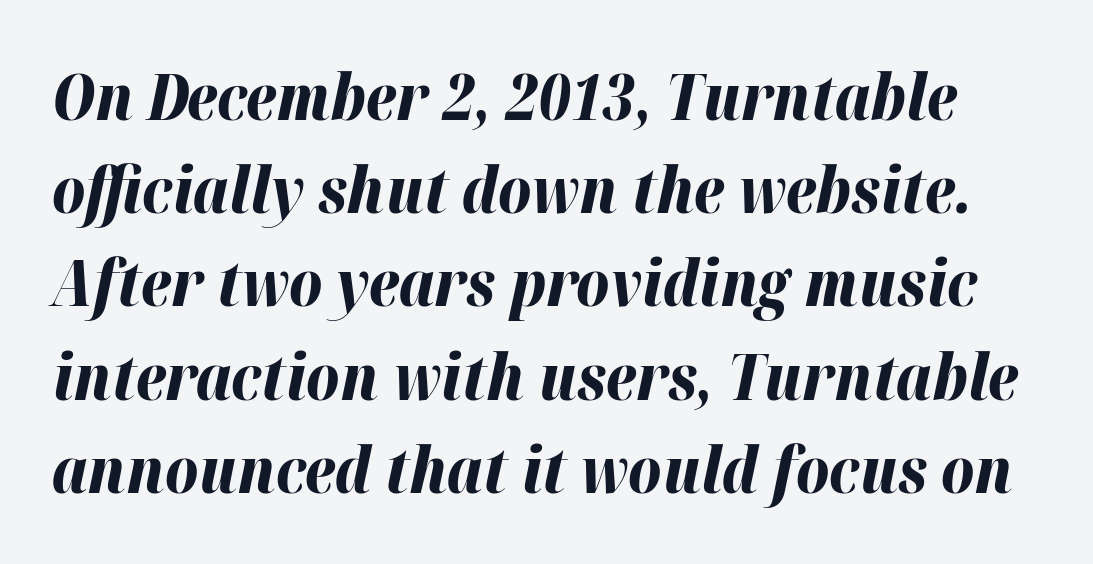
Summary of weight: heavy, a full bold. Line spacing here is normal. Bare-footed words on every line. If you drew a line through each stem, it would be angled. The rendering keeps characters at their native spacing. Character widths vary here, with narrow letters taking less room than wide ones.
